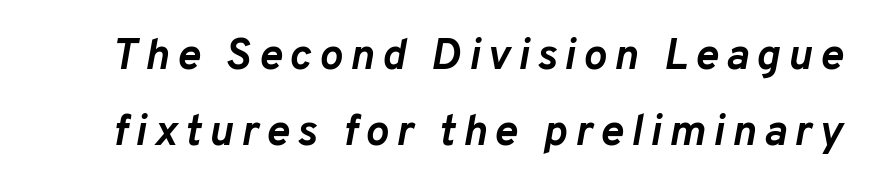
Q: Is the text bold? A: Yes.
Q: Is the text italic (slanted)? A: Yes, it leans right by about 10 degrees.
Q: Is the text underlined? A: No.
Q: Width (condensed, normal, or wide)? A: Normal.
Q: Stroke contrast? A: Low.
Q: x-height? A: Medium.
Q: Monospaced? A: No.
